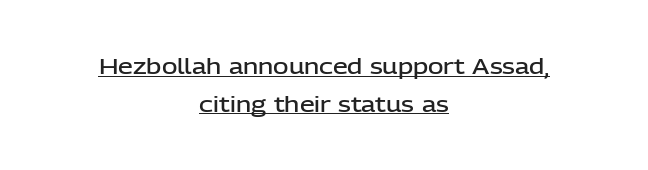
This sample is center-justified, so both line endings float freely. Here the glyphs are tracked normally, forming tight word shapes. These lines were composed using upright roman letters. How heavy is the stroke? Medium-heavy — a semibold, shy of bold. Caption: lettering with a line underneath.
